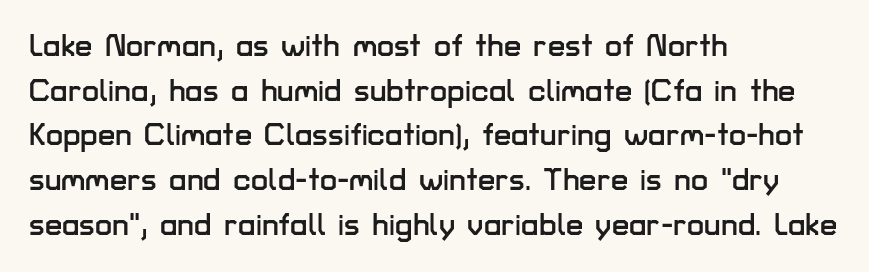
{"serif": "no", "italic": "no", "width": "normal", "stroke_contrast": "low", "x_height": "medium", "monospaced": "no", "underline": "no", "align": "left", "line_spacing": "normal", "line_spacing_ratio": 1.44, "letter_spacing": "normal", "letter_spacing_em": 0.0, "glyph_px": 31}
